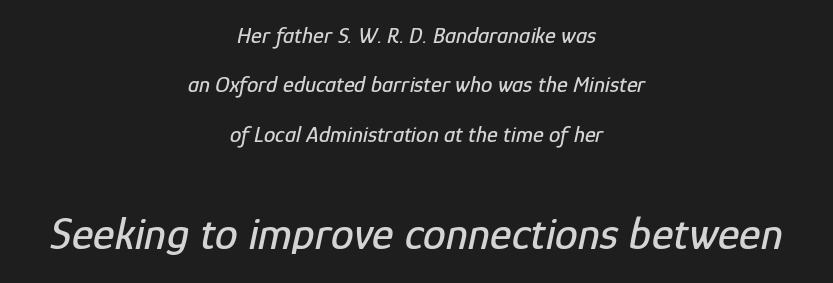
The image shows 46 px condensed type, italic (leaning right); set centered, loose line spacing (2.15x), normal letter spacing, not underlined; the second (bottom) block is 2.0x larger; low stroke contrast and a medium x-height.
